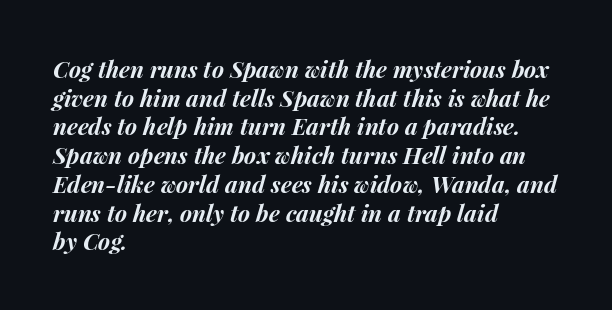
{"italic": "yes", "lean": "right", "slant_degrees": 15, "bold": "yes", "underline": "no", "align": "left", "line_spacing": "normal", "line_spacing_ratio": 1.25, "letter_spacing": "normal", "letter_spacing_em": 0.0, "glyph_px": 23}
